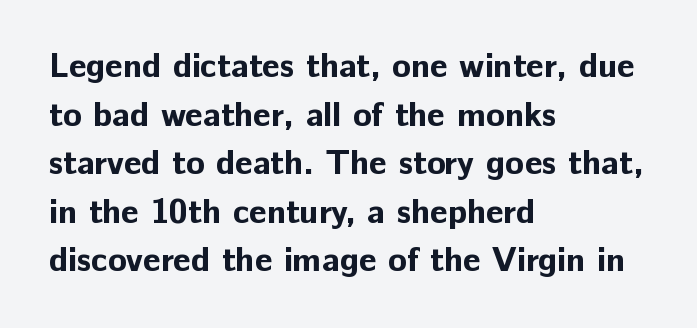
{"serif": "no", "italic": "no", "bold": "yes", "weight": "bold", "width": "normal", "stroke_contrast": "low", "x_height": "medium", "monospaced": "no", "underline": "no", "align": "left", "line_spacing": "normal", "line_spacing_ratio": 1.43, "letter_spacing": "normal", "letter_spacing_em": 0.0, "glyph_px": 34}
